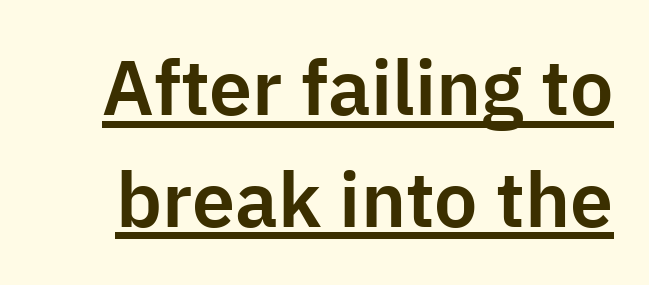
Q: Is the text italic (slanted)? A: No, it is upright.
Q: Is the typeface a serif or a sans-serif typeface? A: Sans-serif.
Q: Is the text underlined? A: Yes.
Q: Is the spacing between letters normal or unusually wide? A: Normal.
Q: Is the spacing between lines tight, normal or loose? A: Normal.
Q: Width (condensed, normal, or wide)? A: Normal.
Q: Stroke contrast? A: Low.
Q: x-height? A: Medium.
Q: Monospaced? A: No.
